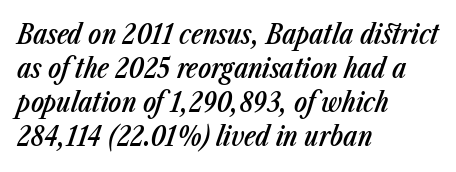
Q: Is the text bold? A: Semi-bold.
Q: Is the text italic (slanted)? A: Yes, it leans right by about 23 degrees.
Q: Is the text underlined? A: No.
Q: How is the paragraph aligned? A: Left-aligned.
Q: Is the spacing between letters normal or unusually wide? A: Normal.
Q: Is the spacing between lines tight, normal or loose? A: Normal.
